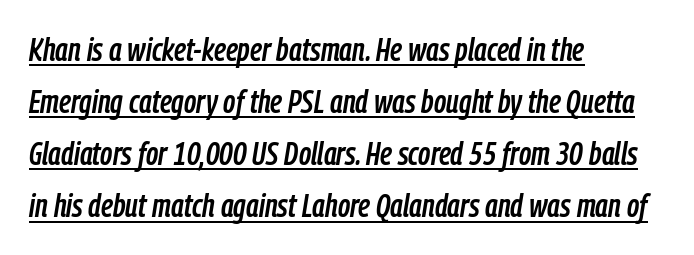
The image shows 33 px condensed type, italic (leaning right); set left-aligned, normal line spacing (1.58x), normal letter spacing, underlined; low stroke contrast and a medium x-height.
